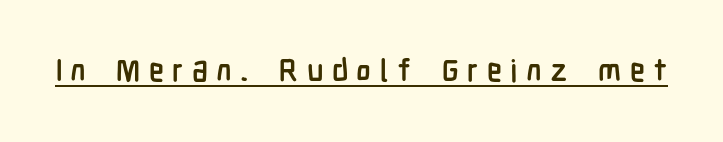
Note the varied advance widths — an 'i' is clearly narrower than an 'm'. Students, note that the glyphs here are deliberately spaced far apart. The passage shown is typeset with a sans-serif family. This sample uses an upright cut, with every glyph sitting square on the baseline. This sample carries an underscore along the baseline area. Students, this is bold: see how much ink each stroke carries.
